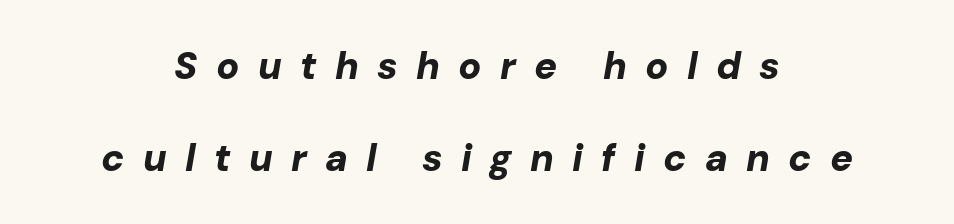
The image shows 38 px bold type, italic (leaning right); set centered, loose line spacing (2.41x), unusually wide letter spacing (+0.48 em), not underlined; low stroke contrast and a medium x-height.
